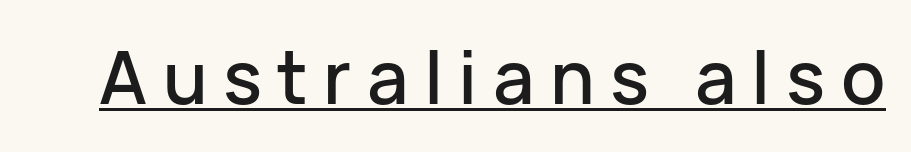
{"serif": "no", "italic": "no", "width": "normal", "stroke_contrast": "low", "x_height": "medium", "monospaced": "no", "underline": "yes", "letter_spacing": "wide", "letter_spacing_em": 0.21, "glyph_px": 73}
